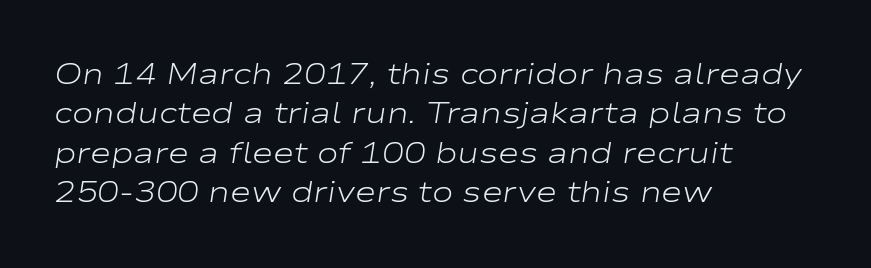
Q: Is the text bold? A: No.
Q: Is the text italic (slanted)? A: Yes, it leans right by about 9 degrees.
Q: Is the text underlined? A: No.
Q: How is the paragraph aligned? A: Left-aligned.
Q: Is the spacing between letters normal or unusually wide? A: Normal.
Q: Is the spacing between lines tight, normal or loose? A: Normal.
Q: Width (condensed, normal, or wide)? A: Wide.
Q: Stroke contrast? A: Low.
Q: x-height? A: Medium.
Q: Monospaced? A: No.
